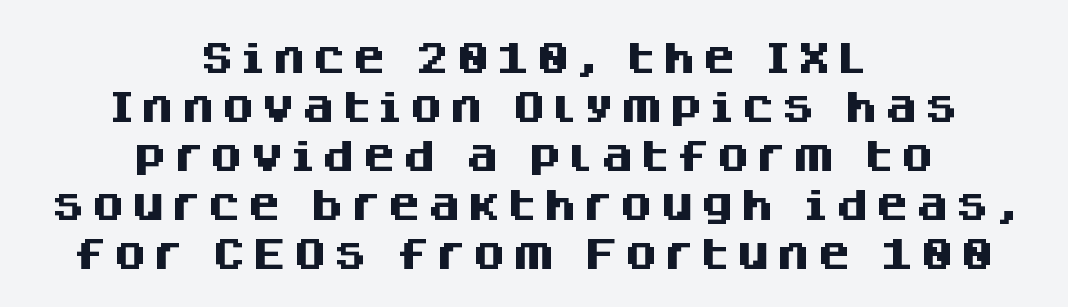
The image shows 35 px heavy sans-serif type, upright; set centered, normal line spacing (1.4x), not underlined; medium stroke contrast and a large x-height.
